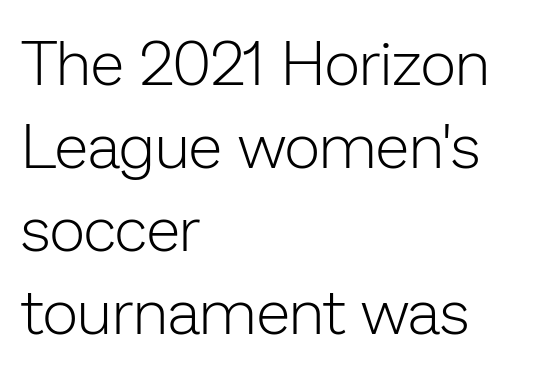
Quick note: not italic, upright. Any mark beneath the type? The region is blank. Stem width sits at or under what a default text font uses. You could not count columns in this text — the font is proportionally spaced. The compositor pushed each line to the left boundary.
